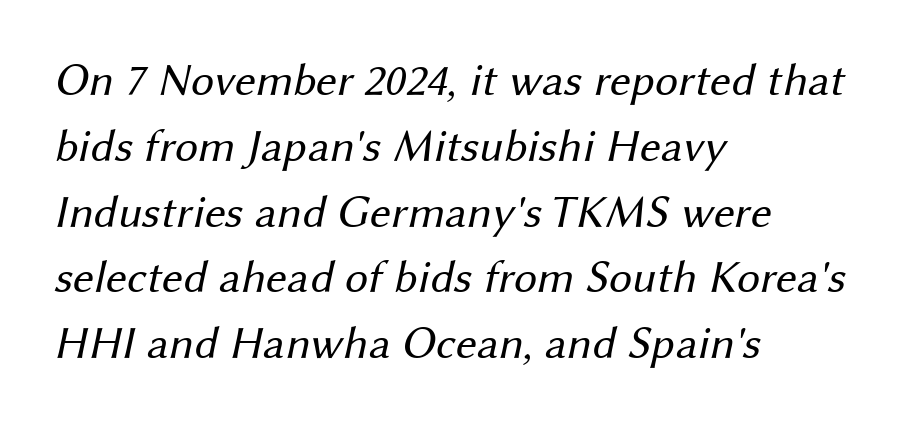
{"serif": "no", "bold": "no", "weight": "regular", "width": "normal", "stroke_contrast": "medium", "x_height": "medium", "monospaced": "no", "underline": "no", "align": "left", "line_spacing": "normal", "line_spacing_ratio": 1.43, "letter_spacing": "normal", "letter_spacing_em": 0.0, "glyph_px": 46}
